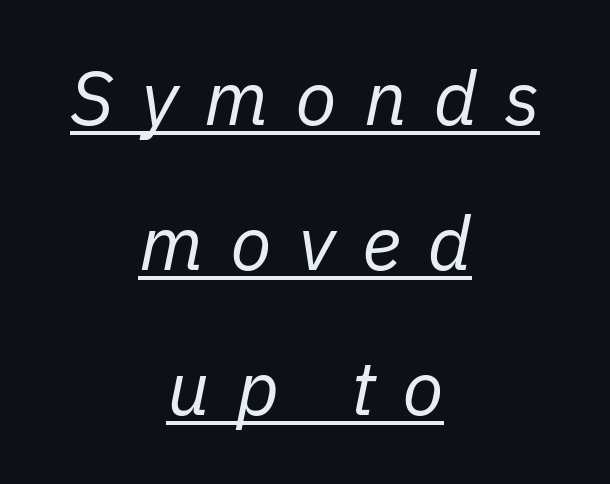
The image shows 76 px regular-weight type, italic (leaning right); set centered, loose line spacing (1.91x), unusually wide letter spacing (+0.35 em), underlined; low stroke contrast and a medium x-height.
